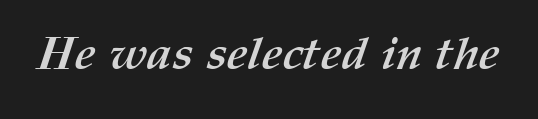
{"bold": "yes", "weight": "semibold", "width": "normal", "stroke_contrast": "medium", "x_height": "medium", "monospaced": "no", "underline": "no", "letter_spacing": "normal", "letter_spacing_em": 0.0, "glyph_px": 46}
